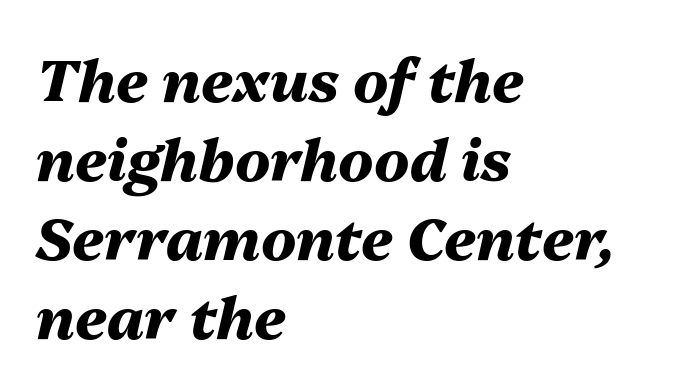
Q: Is the text bold? A: Yes.
Q: Is the text italic (slanted)? A: Yes, it leans right by about 13 degrees.
Q: Is the text underlined? A: No.
Q: How is the paragraph aligned? A: Left-aligned.
Q: Is the spacing between letters normal or unusually wide? A: Normal.
Q: Is the spacing between lines tight, normal or loose? A: Normal.
Q: Width (condensed, normal, or wide)? A: Normal.
Q: Stroke contrast? A: Medium.
Q: x-height? A: Medium.
Q: Monospaced? A: No.
